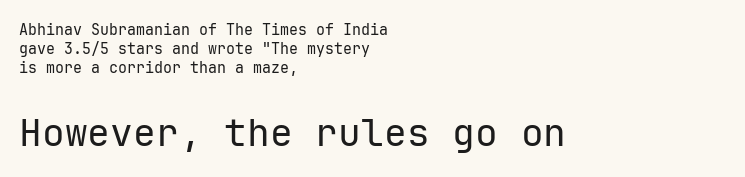
Examine the stroke ends and you'll find no serifs. The horizontal fit of the characters is conventional and even. If you measured baseline to baseline, you'd find a middling distance. Teacher's note: observe the even left margin — that is flush-left alignment. This is roman type, the default non-slanted kind. The typeface has the unassuming heft of standard copy or less.
